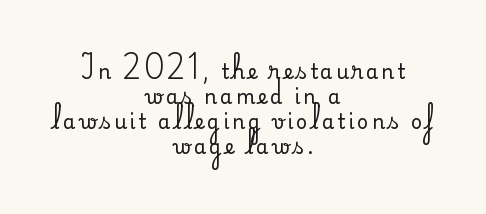
The image shows 20 px text type, upright; set centered, normal line spacing (1.25x), not underlined.
